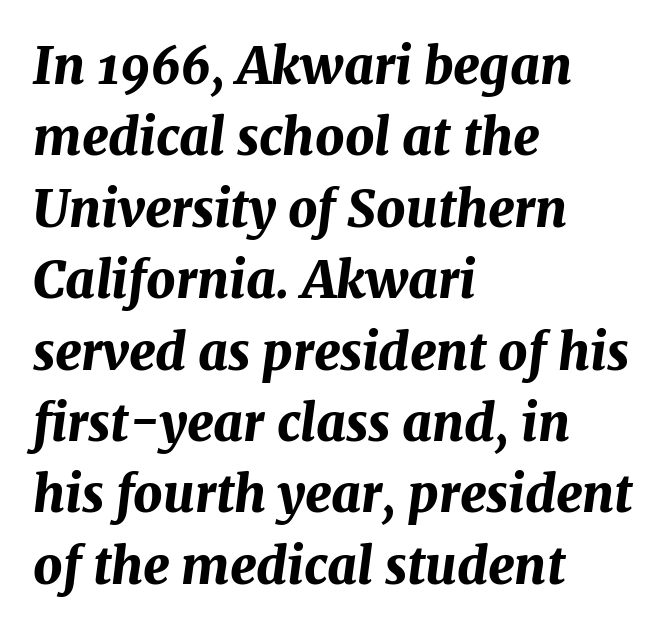
If you measured baseline to baseline, you'd find a middling distance. Proportional: the letters do not fall into vertical columns. The strip under each line holds only bare page. The type is set solid horizontally, with unmodified tracking. Summary of weight: heavy, a full bold. Looking at the ascenders, they clearly lean.
